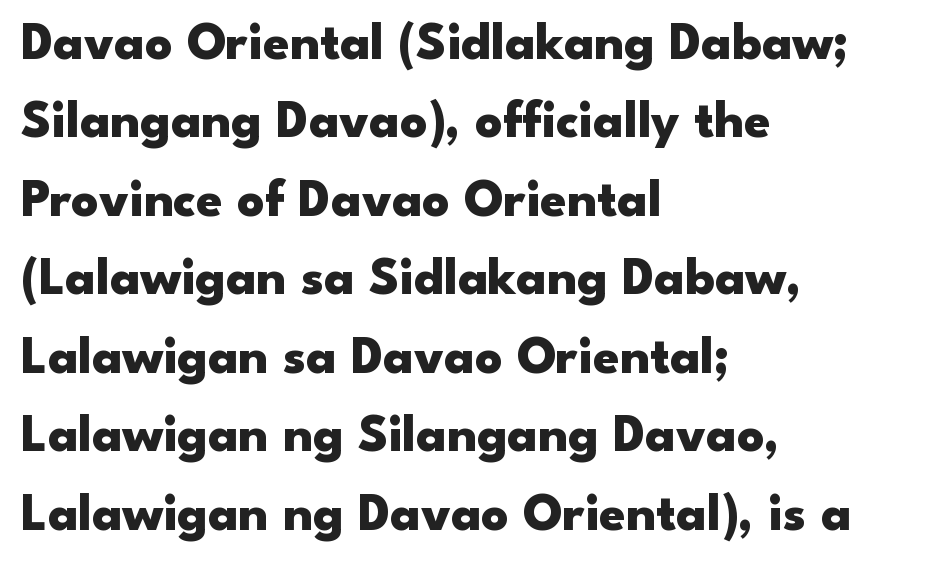
The image shows 53 px heavy, wide sans-serif type, upright; set left-aligned, normal line spacing (1.48x), normal letter spacing, not underlined; low stroke contrast and a small x-height.
